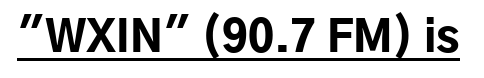
{"serif": "no", "italic": "no", "bold": "yes", "weight": "bold", "width": "normal", "stroke_contrast": "low", "x_height": "medium", "monospaced": "no", "underline": "yes", "letter_spacing": "normal", "letter_spacing_em": 0.0, "glyph_px": 43}
